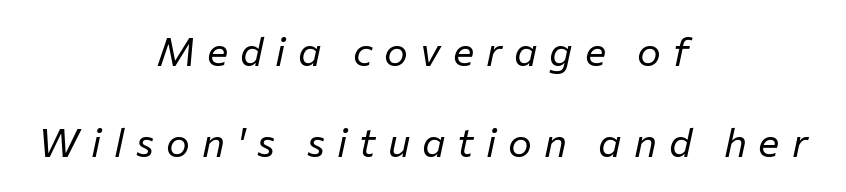
A student would call this center alignment; a typographer would say set centered. A quiet, ordinary-to-light weight characterises the typeface. Spacing verdict: proportional, widths tailored to each character. Bare-footed words on every line.
